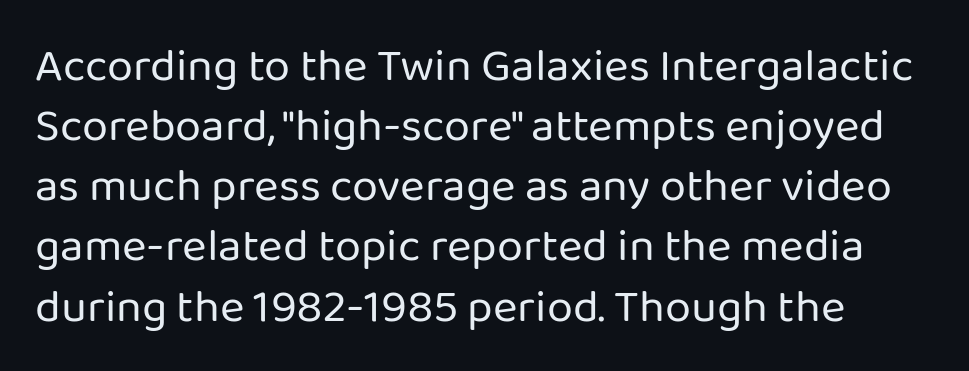
{"serif": "no", "italic": "no", "bold": "no", "weight": "regular", "width": "normal", "stroke_contrast": "low", "x_height": "medium", "monospaced": "no", "underline": "no", "line_spacing": "normal", "line_spacing_ratio": 1.28, "letter_spacing": "normal", "letter_spacing_em": 0.0, "glyph_px": 47}
